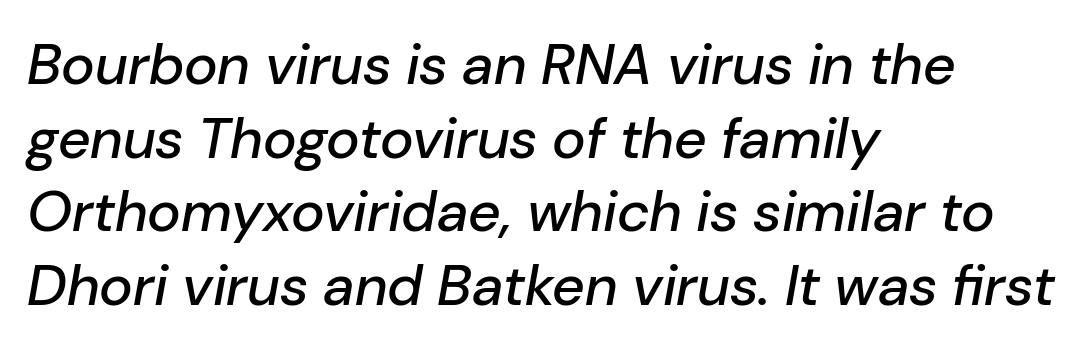
The image shows 57 px text type, italic (leaning right); set left-aligned, normal line spacing (1.29x), normal letter spacing, not underlined; low stroke contrast and a medium x-height.
